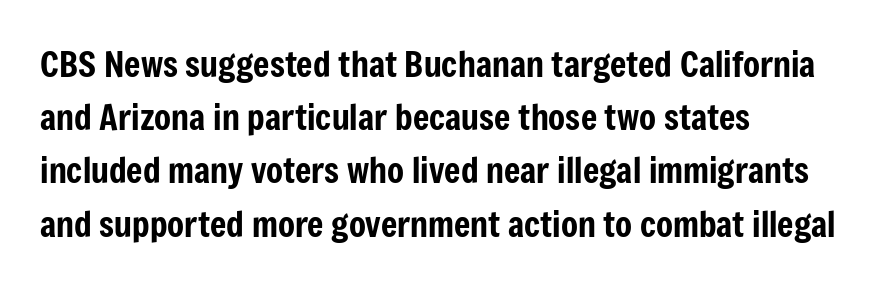
Q: Is the text italic (slanted)? A: No, it is upright.
Q: Is the typeface a serif or a sans-serif typeface? A: Sans-serif.
Q: Is the text underlined? A: No.
Q: How is the paragraph aligned? A: Left-aligned.
Q: Is the spacing between letters normal or unusually wide? A: Normal.
Q: Is the spacing between lines tight, normal or loose? A: Normal.
Q: Width (condensed, normal, or wide)? A: Condensed.
Q: Stroke contrast? A: Low.
Q: x-height? A: Medium.
Q: Monospaced? A: No.
